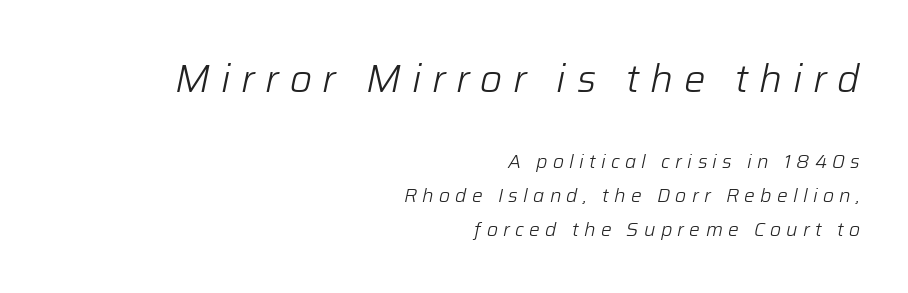
{"italic": "yes", "lean": "right", "slant_degrees": 12, "bold": "no", "weight": "light", "width": "normal", "stroke_contrast": "low", "x_height": "medium", "monospaced": "no", "underline": "no", "align": "right", "line_spacing_ratio": 1.78, "letter_spacing": "wide", "letter_spacing_em": 0.28, "larger_block": "first", "size_ratio": 2.0, "glyph_px": 38}
